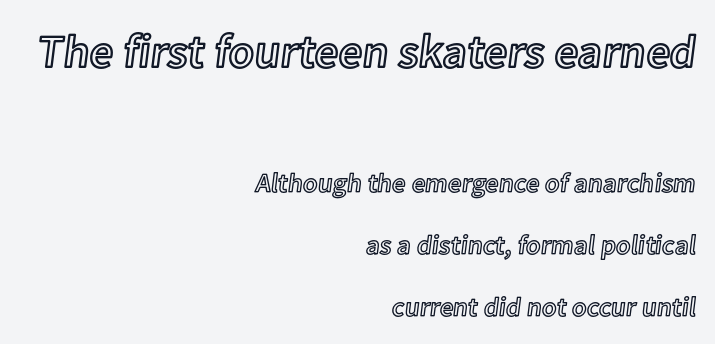
This rendering leaves character spacing at its baseline value. The baseline area is clear. Character widths vary here, with narrow letters taking less room than wide ones. Caption: upper text group enlarged, lower text group reduced. Where is the straight margin? On the right.
